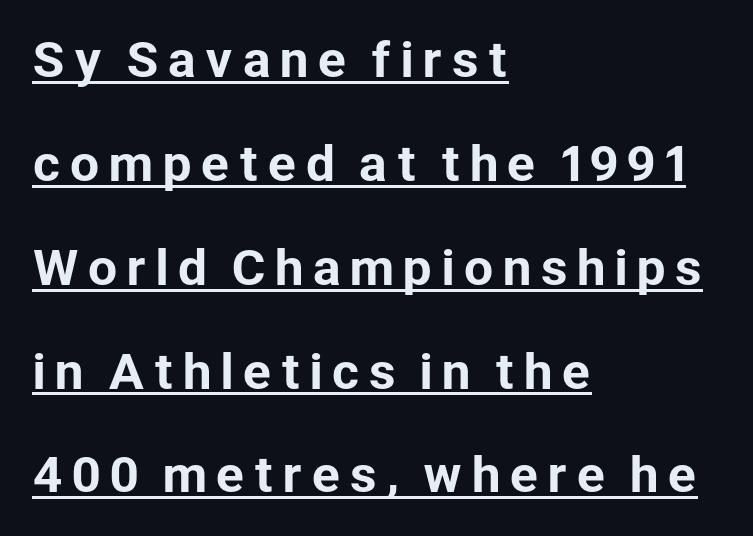
{"serif": "no", "italic": "no", "width": "normal", "stroke_contrast": "low", "x_height": "medium", "monospaced": "no", "underline": "yes", "align": "left", "line_spacing": "loose", "line_spacing_ratio": 2.21, "glyph_px": 47}
